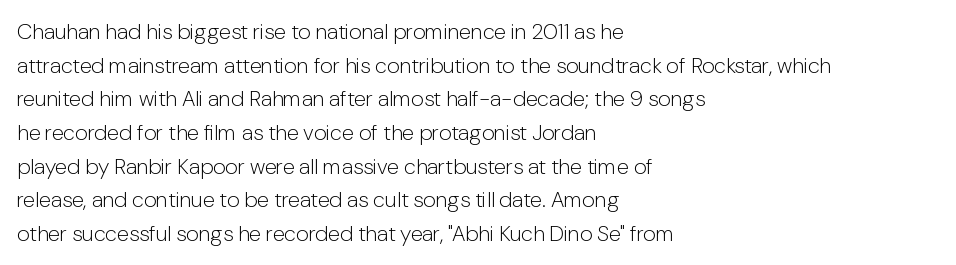
The image shows 22 px text type, upright; set left-aligned, normal line spacing (1.53x), normal letter spacing, not underlined.
